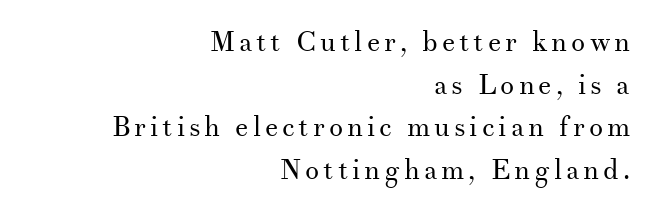
Serif or sans? Serif — the stroke terminals have little feet. In CSS terms this would be text-align: right. A typesetter would mark this as roman, not italic. Note the varied advance widths — an 'i' is clearly narrower than an 'm'. A light-to-regular cut is what we see here.
